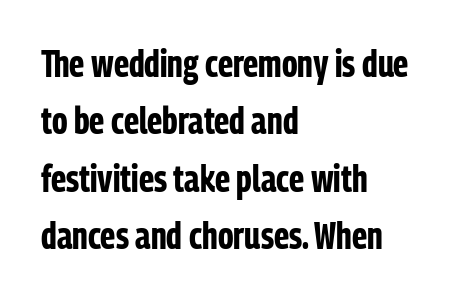
{"serif": "no", "italic": "no", "bold": "yes", "weight": "bold", "width": "condensed", "stroke_contrast": "low", "x_height": "medium", "monospaced": "no", "underline": "no", "align": "left", "line_spacing": "normal", "line_spacing_ratio": 1.55, "letter_spacing": "normal", "letter_spacing_em": 0.0, "glyph_px": 37}
